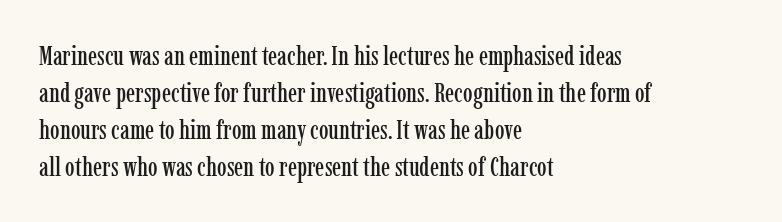
The image shows 27 px text type, upright; set left-aligned, normal line spacing (1.37x), normal letter spacing, not underlined.
